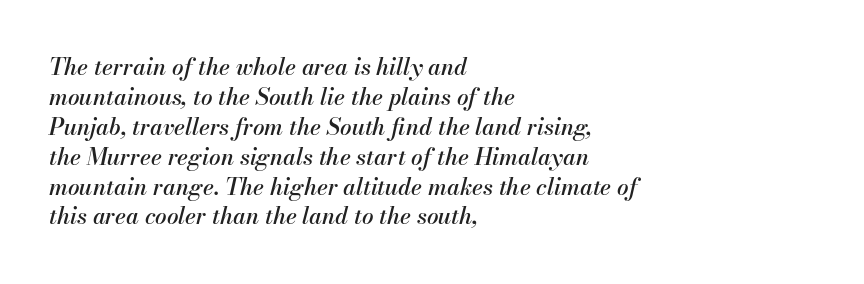
{"italic": "yes", "lean": "right", "slant_degrees": 13, "underline": "no", "align": "left", "line_spacing": "normal", "line_spacing_ratio": 1.3, "letter_spacing": "normal", "letter_spacing_em": 0.0, "glyph_px": 23}
